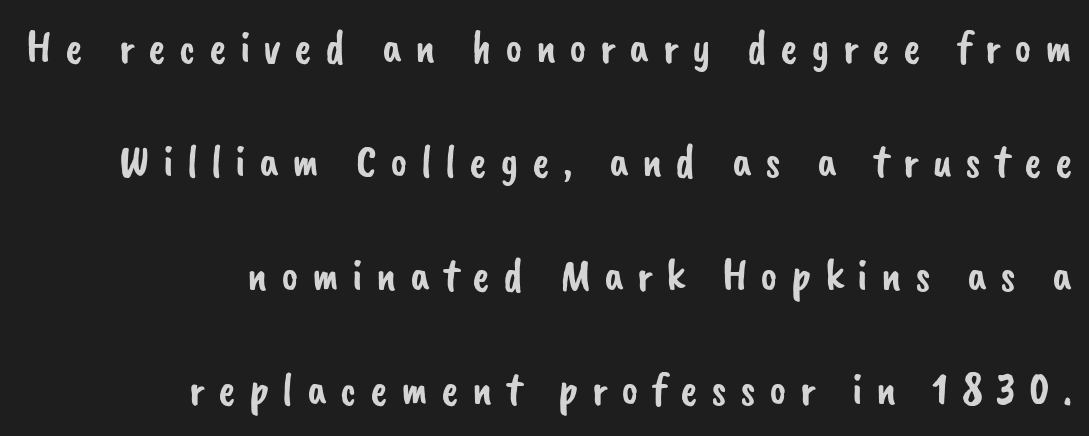
The image shows 46 px sans-serif type; set right-aligned, loose line spacing (2.48x), unusually wide letter spacing (+0.29 em), not underlined; low stroke contrast and a small x-height.
